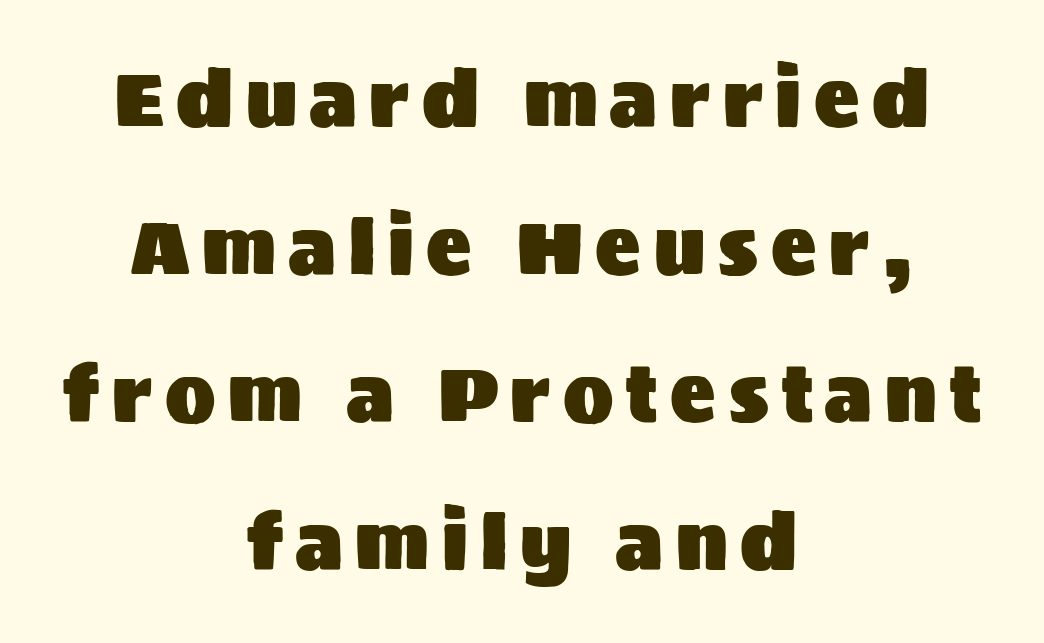
Q: Is the text italic (slanted)? A: No, it is upright.
Q: Is the typeface a serif or a sans-serif typeface? A: Sans-serif.
Q: Is the text underlined? A: No.
Q: How is the paragraph aligned? A: Centered.
Q: Is the spacing between lines tight, normal or loose? A: Loose.
Q: Width (condensed, normal, or wide)? A: Normal.
Q: Stroke contrast? A: Medium.
Q: x-height? A: Large.
Q: Monospaced? A: No.
